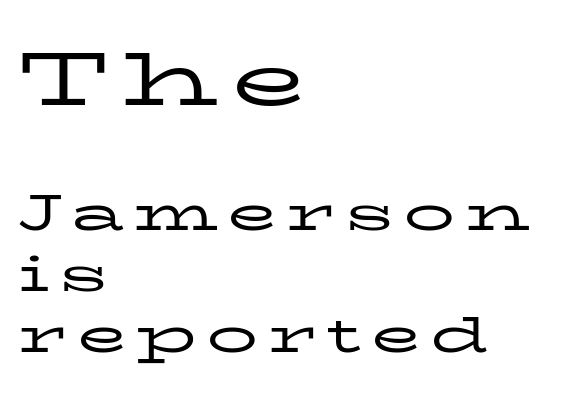
Italic? Not at all — the glyphs are vertical. These two chunks differ in scale, with the top chunk taking the larger measure. The paragraph shown leans on its left margin. A clean baseline with only descenders dipping below it. Each letter's strokes conclude with small projecting serifs.
